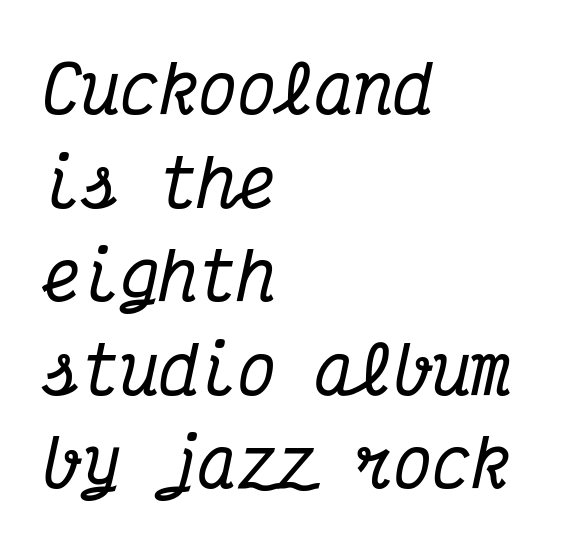
Q: Is the text italic (slanted)? A: Yes, it leans right by about 12 degrees.
Q: Is the typeface a serif or a sans-serif typeface? A: Serif.
Q: Is the text underlined? A: No.
Q: How is the paragraph aligned? A: Left-aligned.
Q: Is the spacing between letters normal or unusually wide? A: Normal.
Q: Is the spacing between lines tight, normal or loose? A: Normal.
Q: Width (condensed, normal, or wide)? A: Condensed.
Q: Stroke contrast? A: Medium.
Q: x-height? A: Medium.
Q: Monospaced? A: Yes.
